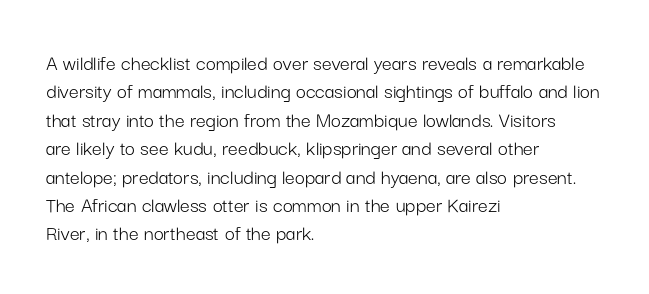
Rule under the text: the space is simply empty. Honestly, the letter spacing is just normal — you wouldn't notice it. The font's upright variant was chosen for this text. The strokes are not fattened; the text isn't bold. Layout note: lines flush left. The designer left line spacing at the default.
